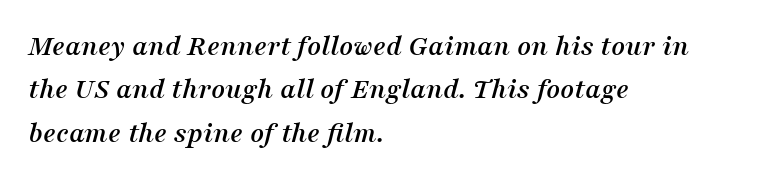
These lines stack with their left ends in a neat column. Default kerning and tracking; the words read as compact shapes. Normally led — the rows are evenly, conventionally spaced. Decoration check: the copy has no underline. The letters advance in unequal steps, a hallmark of proportional type. The designer went with a serif here, giving each stem small feet.
